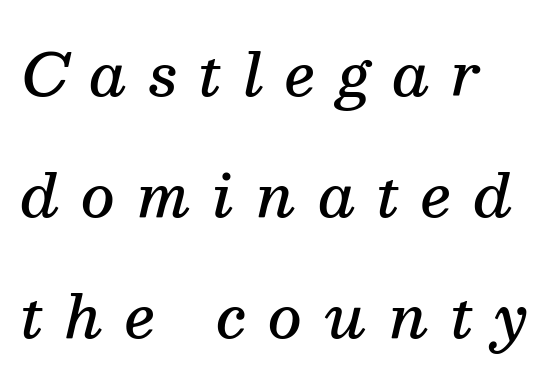
Honestly, there is no underline to notice here at all. Short note: letters widely spaced. The passage shown is semibold, sitting just below true bold. Character widths vary here, with narrow letters taking less room than wide ones. Widely set lines give the paragraph a tall, airy silhouette. The letters carry serifs — small finishing strokes at the ends of their stems.
